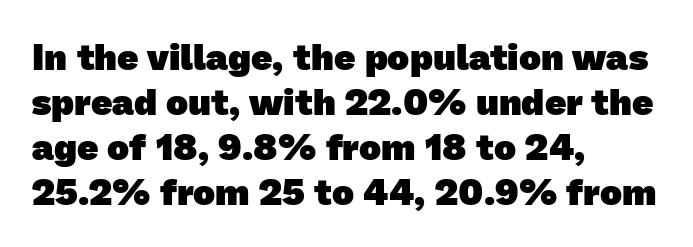
{"serif": "no", "bold": "yes", "weight": "heavy", "width": "normal", "stroke_contrast": "low", "x_height": "medium", "monospaced": "no", "underline": "no", "align": "left", "line_spacing_ratio": 1.22, "letter_spacing": "normal", "letter_spacing_em": 0.0, "glyph_px": 37}
